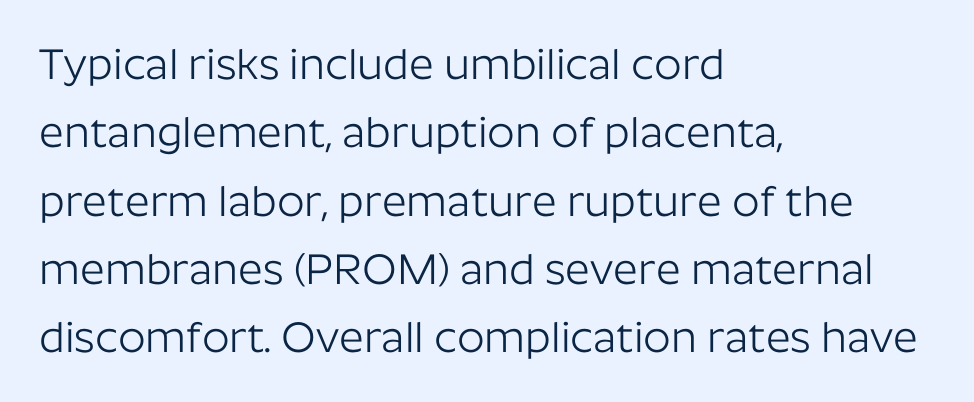
{"serif": "no", "italic": "no", "bold": "no", "weight": "light", "width": "normal", "stroke_contrast": "low", "x_height": "medium", "monospaced": "no", "underline": "no", "align": "left", "line_spacing": "normal", "line_spacing_ratio": 1.59, "letter_spacing": "normal", "letter_spacing_em": 0.0, "glyph_px": 43}
